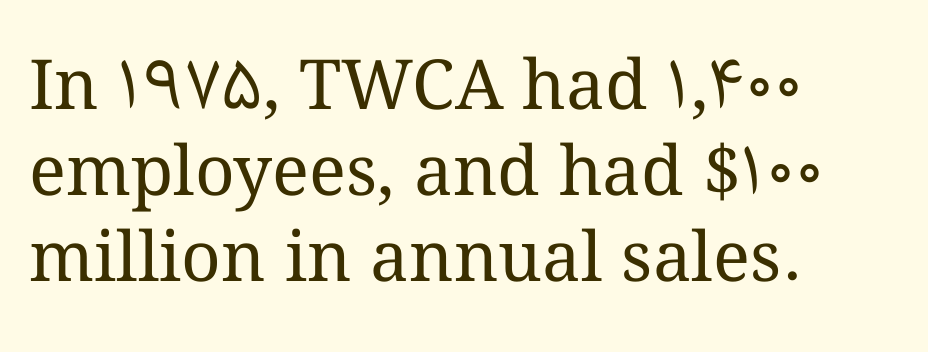
Q: Is the text bold? A: No.
Q: Is the text italic (slanted)? A: No, it is upright.
Q: Is the text underlined? A: No.
Q: How is the paragraph aligned? A: Left-aligned.
Q: Is the spacing between letters normal or unusually wide? A: Normal.
Q: Is the spacing between lines tight, normal or loose? A: Normal.
Q: Width (condensed, normal, or wide)? A: Normal.
Q: Stroke contrast? A: Medium.
Q: x-height? A: Medium.
Q: Monospaced? A: No.
